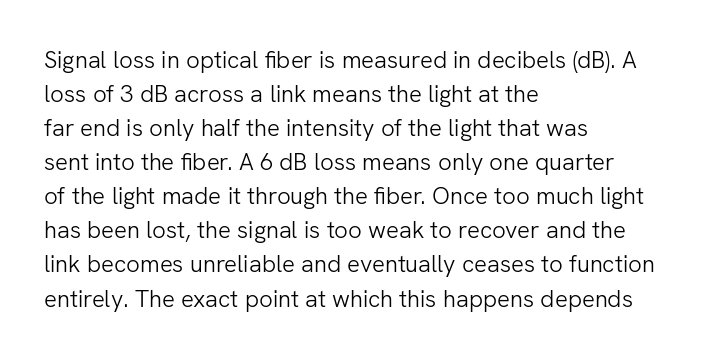
{"italic": "no", "bold": "no", "underline": "no", "align": "left", "line_spacing": "normal", "line_spacing_ratio": 1.42, "letter_spacing": "normal", "letter_spacing_em": 0.0, "glyph_px": 24}
